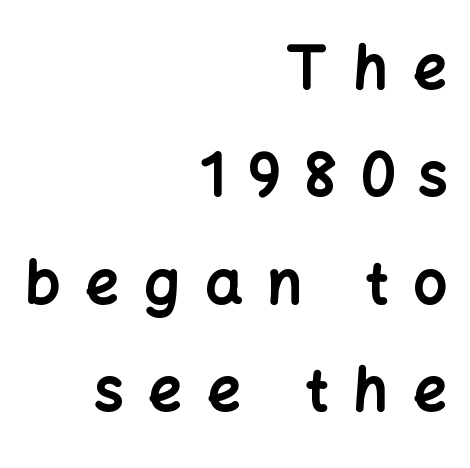
The image shows 59 px bold sans-serif type, upright; set right-aligned, line spacing 1.82x, unusually wide letter spacing (+0.42 em), not underlined; low stroke contrast and a medium x-height.
